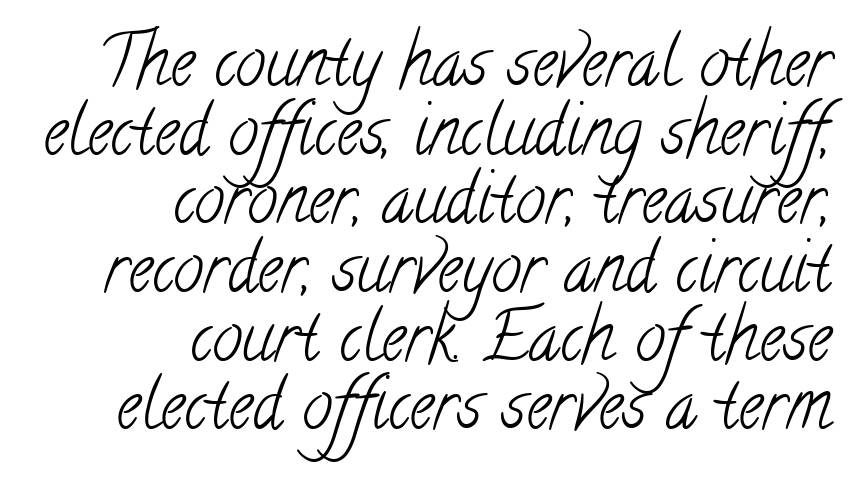
The image shows 68 px light, condensed type; set right-aligned, tight line spacing (1.01x), normal letter spacing, not underlined; low stroke contrast and a small x-height.
